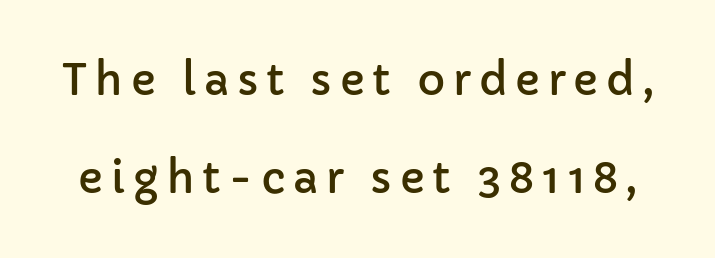
Classification — sans serif. Loosely led — the rows are spread out. Here the designer chose a conventional face with non-uniform glyph widths. You can tell it's not italic because the verticals are truly vertical.
